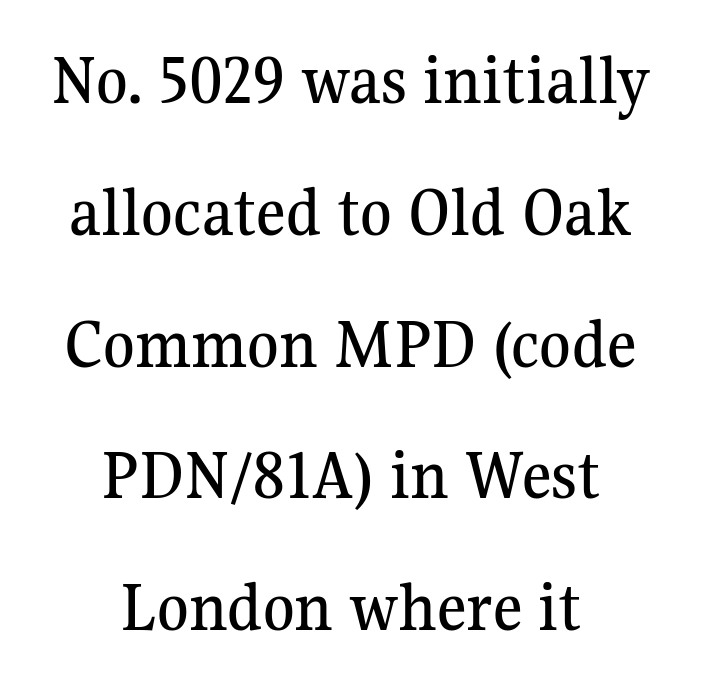
Q: Is the text italic (slanted)? A: No, it is upright.
Q: Is the typeface a serif or a sans-serif typeface? A: Serif.
Q: Is the text underlined? A: No.
Q: How is the paragraph aligned? A: Centered.
Q: Is the spacing between letters normal or unusually wide? A: Normal.
Q: Width (condensed, normal, or wide)? A: Normal.
Q: Stroke contrast? A: Medium.
Q: x-height? A: Medium.
Q: Monospaced? A: No.
